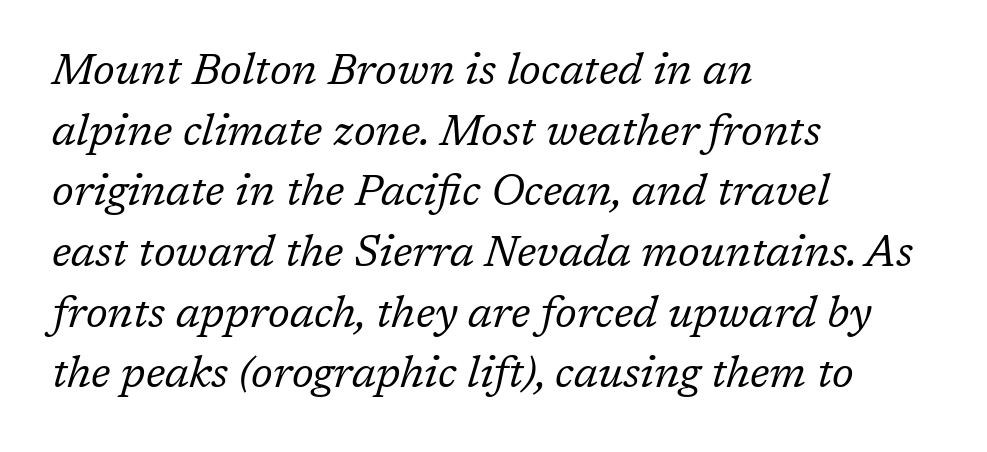
Q: Is the text bold? A: No.
Q: Is the text italic (slanted)? A: Yes, it leans right by about 17 degrees.
Q: Is the typeface a serif or a sans-serif typeface? A: Serif.
Q: Is the text underlined? A: No.
Q: How is the paragraph aligned? A: Left-aligned.
Q: Is the spacing between letters normal or unusually wide? A: Normal.
Q: Is the spacing between lines tight, normal or loose? A: Normal.
Q: Width (condensed, normal, or wide)? A: Normal.
Q: Stroke contrast? A: Low.
Q: x-height? A: Medium.
Q: Monospaced? A: No.
